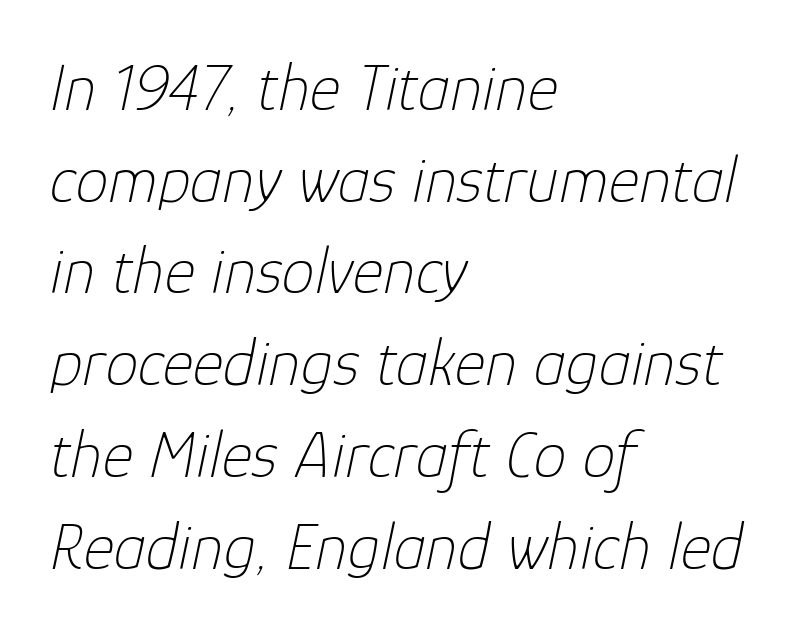
{"italic": "yes", "lean": "right", "slant_degrees": 12, "bold": "no", "weight": "thin", "width": "normal", "stroke_contrast": "low", "x_height": "medium", "monospaced": "no", "underline": "no", "align": "left", "line_spacing": "normal", "line_spacing_ratio": 1.39, "letter_spacing": "normal", "letter_spacing_em": 0.0, "glyph_px": 66}
